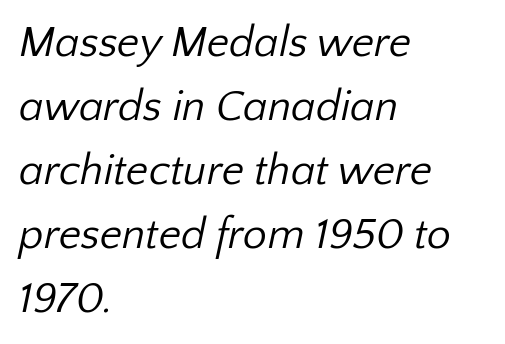
Q: Is the text bold? A: No.
Q: Is the typeface a serif or a sans-serif typeface? A: Sans-serif.
Q: Is the text underlined? A: No.
Q: How is the paragraph aligned? A: Left-aligned.
Q: Is the spacing between letters normal or unusually wide? A: Normal.
Q: Is the spacing between lines tight, normal or loose? A: Normal.
Q: Width (condensed, normal, or wide)? A: Normal.
Q: Stroke contrast? A: Low.
Q: x-height? A: Medium.
Q: Monospaced? A: No.
